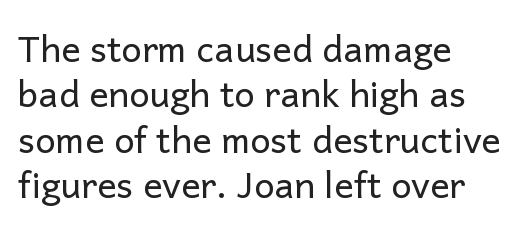
Q: Is the text bold? A: No.
Q: Is the text italic (slanted)? A: No, it is upright.
Q: Is the typeface a serif or a sans-serif typeface? A: Sans-serif.
Q: Is the text underlined? A: No.
Q: How is the paragraph aligned? A: Left-aligned.
Q: Is the spacing between letters normal or unusually wide? A: Normal.
Q: Is the spacing between lines tight, normal or loose? A: Normal.
Q: Width (condensed, normal, or wide)? A: Normal.
Q: Stroke contrast? A: Low.
Q: x-height? A: Medium.
Q: Monospaced? A: No.
